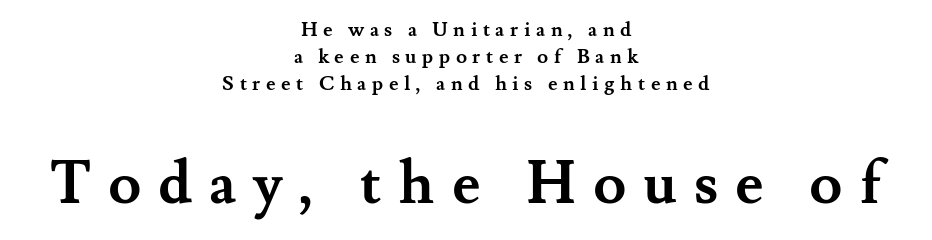
Q: Is the text bold? A: Yes.
Q: Is the text italic (slanted)? A: No, it is upright.
Q: Is the typeface a serif or a sans-serif typeface? A: Serif.
Q: Is the text underlined? A: No.
Q: How is the paragraph aligned? A: Centered.
Q: Is the spacing between letters normal or unusually wide? A: Unusually wide.
Q: Is the spacing between lines tight, normal or loose? A: Normal.
Q: Which block of text is set in a larger size, the first (top) or the second (bottom)? A: The second (bottom) one.
Q: Width (condensed, normal, or wide)? A: Normal.
Q: Stroke contrast? A: Medium.
Q: x-height? A: Small.
Q: Monospaced? A: No.
